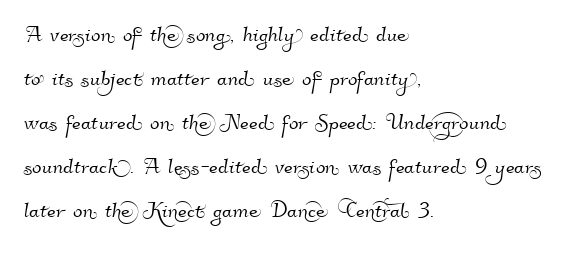
Q: Is the typeface a serif or a sans-serif typeface? A: Sans-serif.
Q: Is the text underlined? A: No.
Q: How is the paragraph aligned? A: Left-aligned.
Q: Is the spacing between letters normal or unusually wide? A: Normal.
Q: Is the spacing between lines tight, normal or loose? A: Normal.
Q: Width (condensed, normal, or wide)? A: Normal.
Q: Stroke contrast? A: High.
Q: x-height? A: Small.
Q: Monospaced? A: No.
